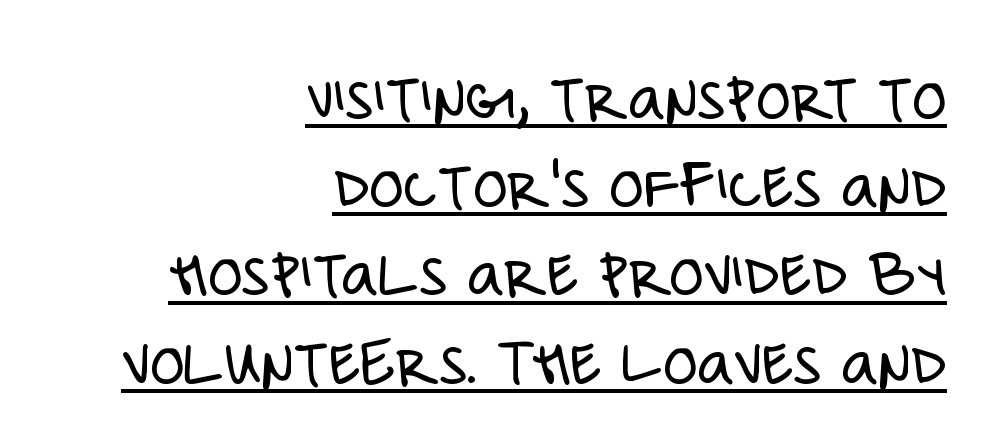
The image shows 70 px light, condensed sans-serif type, upright; set right-aligned, normal line spacing (1.26x), normal letter spacing, underlined; low stroke contrast and a large x-height.
